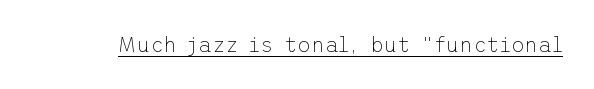
{"italic": "no", "bold": "no", "underline": "yes", "letter_spacing": "normal", "letter_spacing_em": 0.0, "glyph_px": 21}
